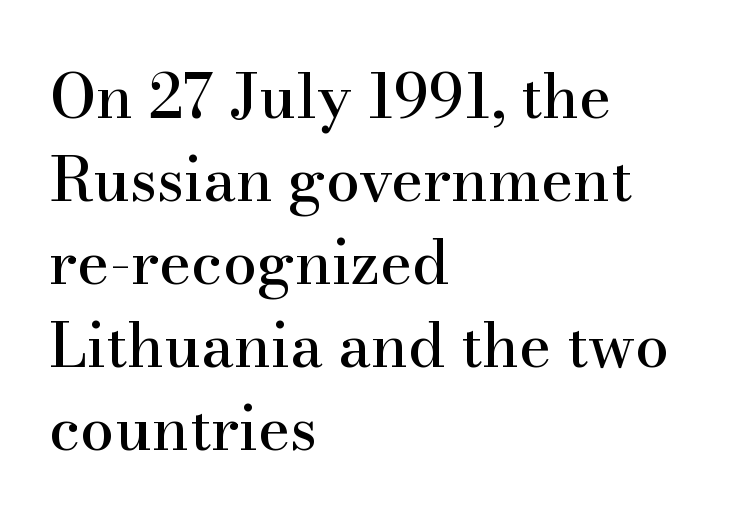
Nobody touched the tracking dial on this one. In CSS terms this would be text-align: left. The passage shown stacks its lines at a standard gap. What kind of face is this? One with serifs. Descenders are the only things crossing below the line. Every character sits straight up, as roman type does.
